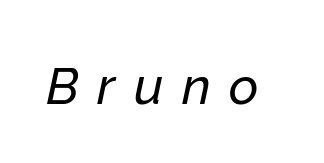
Q: Is the text italic (slanted)? A: Yes, it leans right by about 12 degrees.
Q: Is the text underlined? A: No.
Q: Is the spacing between letters normal or unusually wide? A: Unusually wide.
Q: Width (condensed, normal, or wide)? A: Normal.
Q: Stroke contrast? A: Low.
Q: x-height? A: Medium.
Q: Monospaced? A: No.
